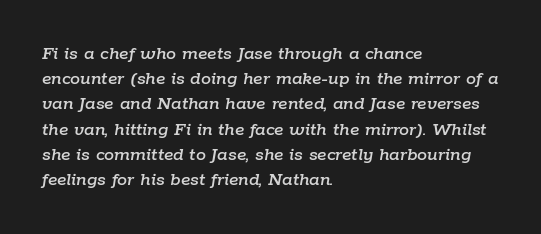
{"italic": "yes", "lean": "right", "slant_degrees": 9, "underline": "no", "align": "left", "line_spacing": "normal", "line_spacing_ratio": 1.26, "letter_spacing": "normal", "letter_spacing_em": 0.0, "glyph_px": 20}
